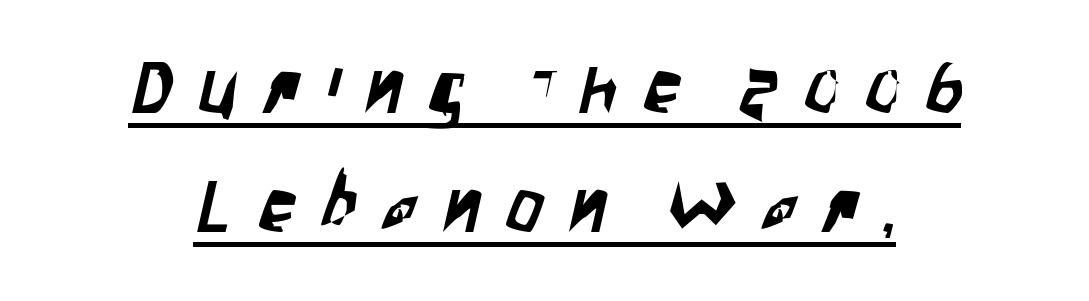
Q: Is the typeface a serif or a sans-serif typeface? A: Sans-serif.
Q: Is the text underlined? A: Yes.
Q: How is the paragraph aligned? A: Centered.
Q: Is the spacing between letters normal or unusually wide? A: Unusually wide.
Q: Is the spacing between lines tight, normal or loose? A: Normal.
Q: Width (condensed, normal, or wide)? A: Condensed.
Q: Stroke contrast? A: Low.
Q: x-height? A: Large.
Q: Monospaced? A: No.
